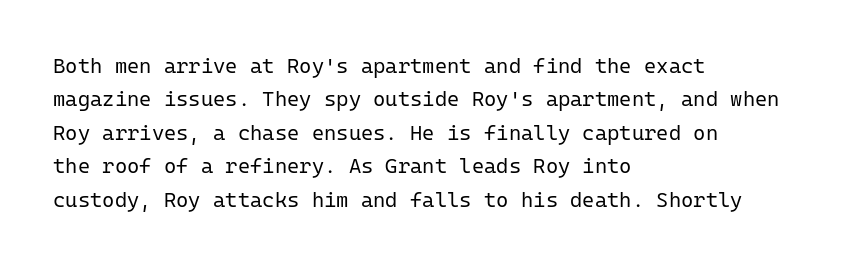
How would I describe the line gaps? Plain and ordinary. Weight: in the light-to-regular range. The type is set solid horizontally, with unmodified tracking. The lines are quadded left.
